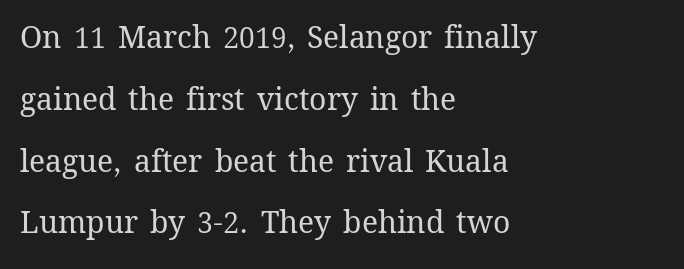
The image shows 30 px regular-weight type, upright; set left-aligned, loose line spacing (2.06x), normal letter spacing, not underlined; medium stroke contrast and a medium x-height.
